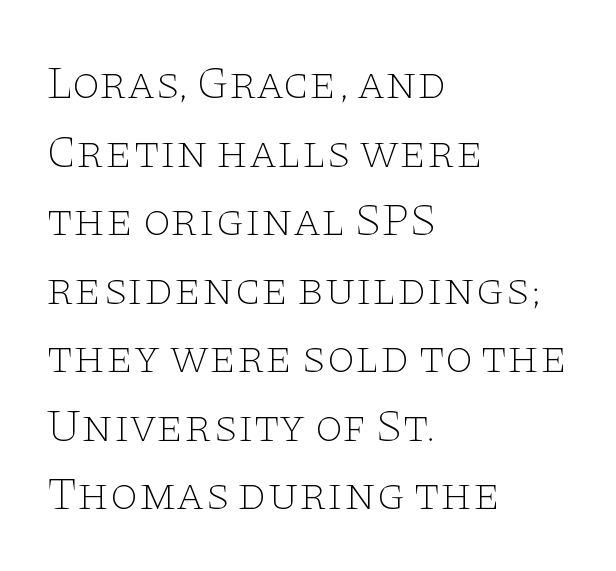
Q: Is the text bold? A: No.
Q: Is the text italic (slanted)? A: No, it is upright.
Q: Is the typeface a serif or a sans-serif typeface? A: Serif.
Q: Is the text underlined? A: No.
Q: How is the paragraph aligned? A: Left-aligned.
Q: Is the spacing between letters normal or unusually wide? A: Normal.
Q: Is the spacing between lines tight, normal or loose? A: Normal.
Q: Width (condensed, normal, or wide)? A: Wide.
Q: Stroke contrast? A: Low.
Q: x-height? A: Large.
Q: Monospaced? A: No.
